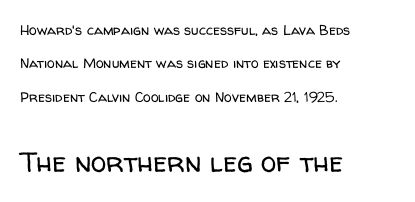
Block two is the big one; block one sits smaller above it. Short note: letters normally spaced. The space beneath each line is pristine and unruled. Here the designer chose a conventional face with non-uniform glyph widths.
